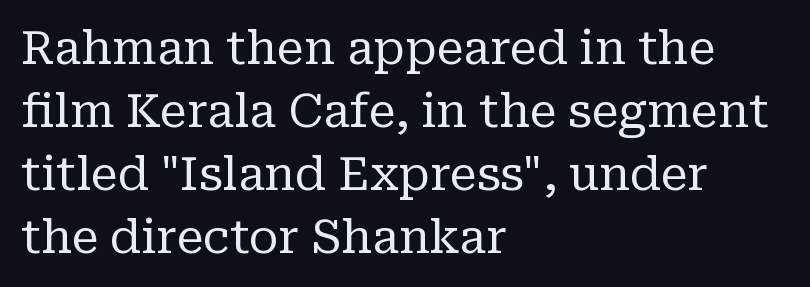
Letterform terminals end in serifs throughout the passage. All the whitespace from short lines collects on the right. Caption: face not bold, strokes unweighted. This sample has the flowing, uneven cadence of proportional lettering. A bare baseline throughout the passage. Ascenders rise straight up at ninety degrees.
